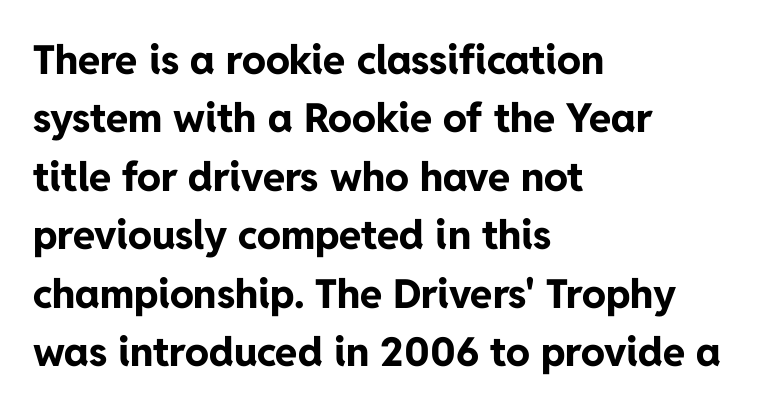
Q: Is the text bold? A: Yes.
Q: Is the text italic (slanted)? A: No, it is upright.
Q: Is the typeface a serif or a sans-serif typeface? A: Sans-serif.
Q: Is the text underlined? A: No.
Q: How is the paragraph aligned? A: Left-aligned.
Q: Is the spacing between letters normal or unusually wide? A: Normal.
Q: Is the spacing between lines tight, normal or loose? A: Normal.
Q: Width (condensed, normal, or wide)? A: Normal.
Q: Stroke contrast? A: Low.
Q: x-height? A: Medium.
Q: Monospaced? A: No.
